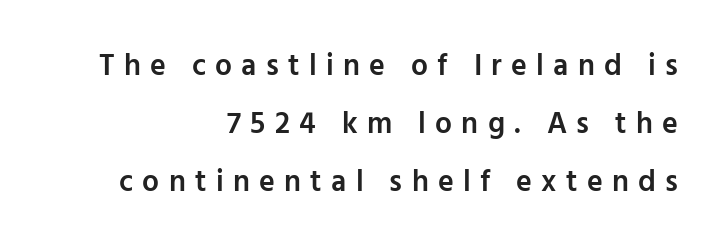
{"serif": "no", "italic": "no", "bold": "semi", "weight": "semibold", "width": "normal", "stroke_contrast": "low", "x_height": "medium", "monospaced": "no", "underline": "no", "align": "right", "line_spacing": "loose", "line_spacing_ratio": 1.93, "letter_spacing": "wide", "letter_spacing_em": 0.31, "glyph_px": 30}
